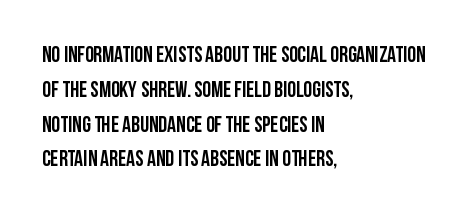
Q: Is the text italic (slanted)? A: No, it is upright.
Q: Is the text underlined? A: No.
Q: How is the paragraph aligned? A: Left-aligned.
Q: Is the spacing between letters normal or unusually wide? A: Normal.
Q: Is the spacing between lines tight, normal or loose? A: Normal.
